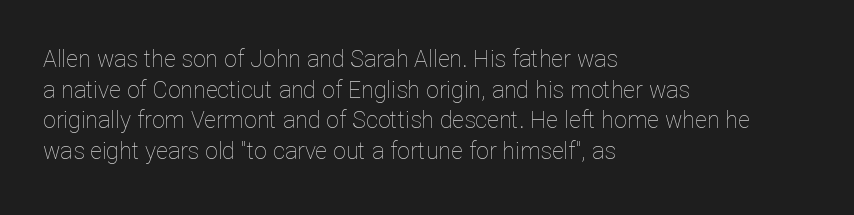
Vertical spacing — default. The text block is weighted toward the left margin, trailing off unevenly rightward. The baseline area is clear. These lines keep a tight, regular rhythm from letter to letter. No extra ink here — the face is not bold.
